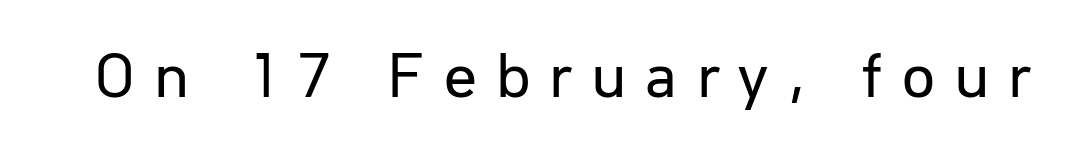
Character widths vary here, with narrow letters taking less room than wide ones. No word sits above an underline. Counters stay open thanks to moderate or lighter strokes. Short note: letters widely spaced. Does the type have serifs? No, each stem ends abruptly.
